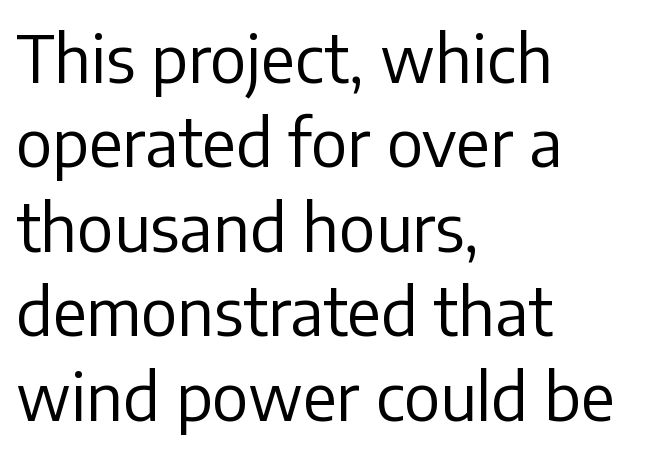
The image shows 65 px regular-weight sans-serif type, upright; set left-aligned, normal line spacing (1.3x), normal letter spacing, not underlined; low stroke contrast and a medium x-height.
